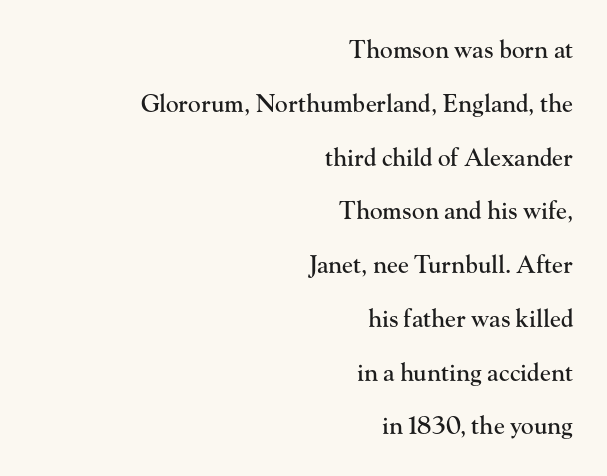
Glyph-to-glyph distance matches everyday printed text. Leading is clearly above the norm, producing a sparse column. Clear beneath every line of the passage. Posture: straight, roman, zero tilt. Layout note: lines flush right.
